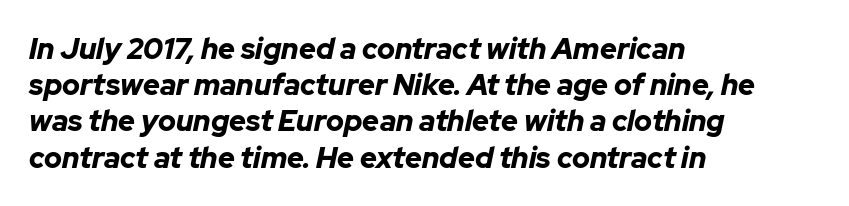
Q: Is the text bold? A: Yes.
Q: Is the text italic (slanted)? A: Yes, it leans right by about 12 degrees.
Q: Is the text underlined? A: No.
Q: How is the paragraph aligned? A: Left-aligned.
Q: Is the spacing between letters normal or unusually wide? A: Normal.
Q: Is the spacing between lines tight, normal or loose? A: Normal.
Q: Width (condensed, normal, or wide)? A: Normal.
Q: Stroke contrast? A: Low.
Q: x-height? A: Medium.
Q: Monospaced? A: No.
